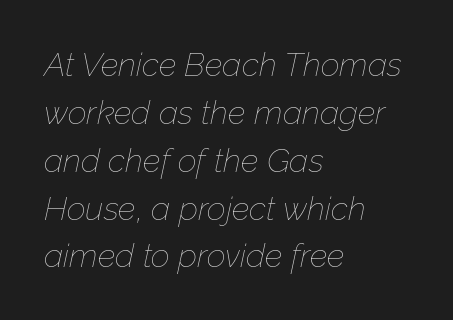
The image shows 33 px thin type, italic (leaning right); set left-aligned, normal line spacing (1.45x), normal letter spacing, not underlined; low stroke contrast and a medium x-height.
